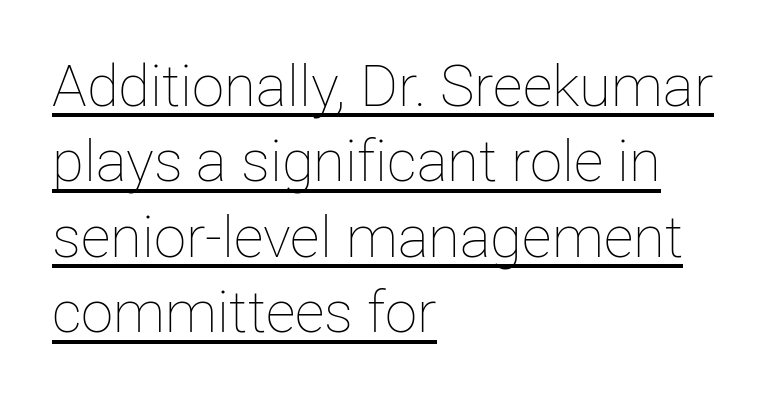
{"italic": "no", "bold": "no", "weight": "thin", "width": "normal", "stroke_contrast": "low", "x_height": "medium", "monospaced": "no", "underline": "yes", "align": "left", "line_spacing": "normal", "line_spacing_ratio": 1.3, "letter_spacing": "normal", "letter_spacing_em": 0.0, "glyph_px": 58}
